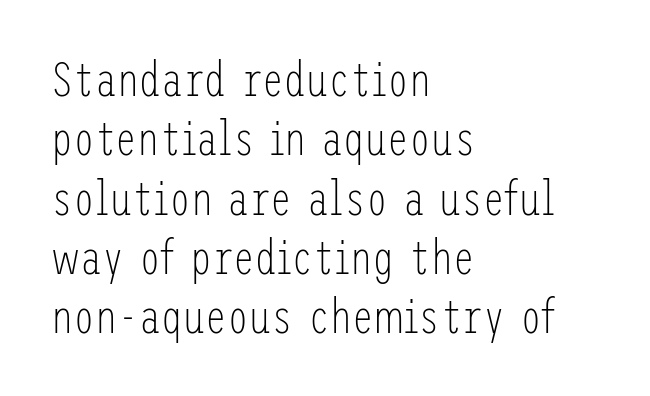
Q: Is the text bold? A: No.
Q: Is the text italic (slanted)? A: No, it is upright.
Q: Is the typeface a serif or a sans-serif typeface? A: Sans-serif.
Q: Is the text underlined? A: No.
Q: How is the paragraph aligned? A: Left-aligned.
Q: Is the spacing between letters normal or unusually wide? A: Normal.
Q: Width (condensed, normal, or wide)? A: Condensed.
Q: Stroke contrast? A: Low.
Q: x-height? A: Medium.
